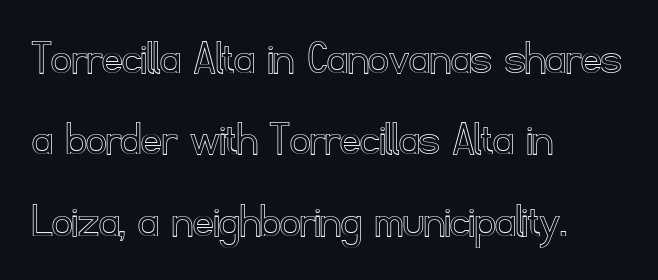
Plain, unruled lines of type. Posture: vertical. The gaps between neighbouring characters are ordinary and unremarkable. Leftover space on each line is placed entirely after the last word. Summary of vertical rhythm: regular, with standard interline spacing.
